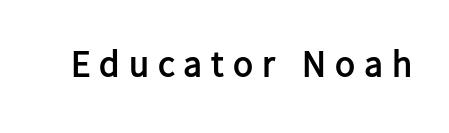
Q: Is the text bold? A: Yes.
Q: Is the text italic (slanted)? A: No, it is upright.
Q: Is the typeface a serif or a sans-serif typeface? A: Sans-serif.
Q: Is the text underlined? A: No.
Q: Is the spacing between letters normal or unusually wide? A: Unusually wide.
Q: Width (condensed, normal, or wide)? A: Normal.
Q: Stroke contrast? A: Low.
Q: x-height? A: Medium.
Q: Monospaced? A: No.
